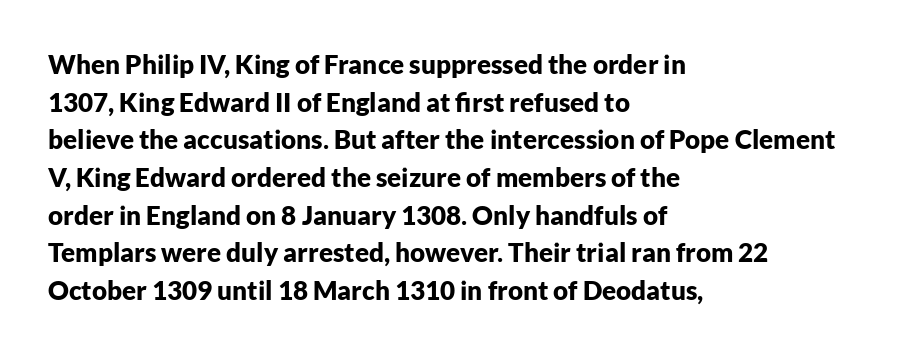
The image shows 26 px bold type, upright; set left-aligned, normal line spacing (1.45x), normal letter spacing, not underlined.
